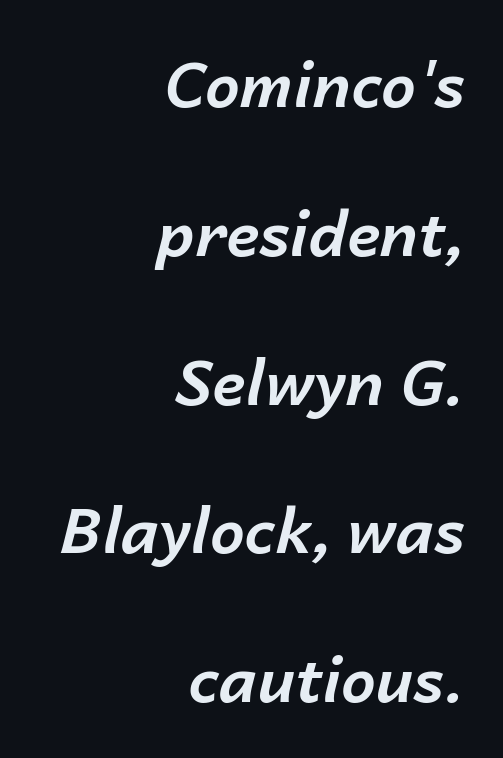
Q: Is the text bold? A: Yes.
Q: Is the text italic (slanted)? A: Yes, it leans right by about 14 degrees.
Q: Is the text underlined? A: No.
Q: How is the paragraph aligned? A: Right-aligned.
Q: Is the spacing between letters normal or unusually wide? A: Normal.
Q: Is the spacing between lines tight, normal or loose? A: Loose.
Q: Width (condensed, normal, or wide)? A: Normal.
Q: Stroke contrast? A: Low.
Q: x-height? A: Medium.
Q: Monospaced? A: No.
